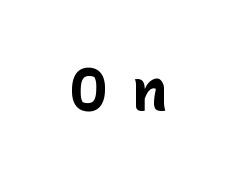
The image shows 60 px bold sans-serif type, upright; set unusually wide letter spacing (+0.39 em), not underlined; low stroke contrast and a medium x-height.
